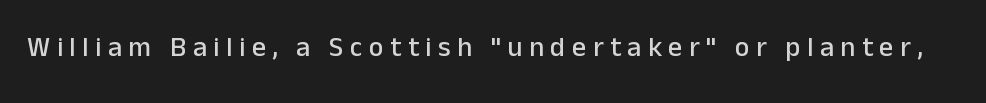
Q: Is the text italic (slanted)? A: No, it is upright.
Q: Is the typeface a serif or a sans-serif typeface? A: Sans-serif.
Q: Is the text underlined? A: No.
Q: Is the spacing between letters normal or unusually wide? A: Unusually wide.
Q: Width (condensed, normal, or wide)? A: Normal.
Q: Stroke contrast? A: Low.
Q: x-height? A: Medium.
Q: Monospaced? A: No.
